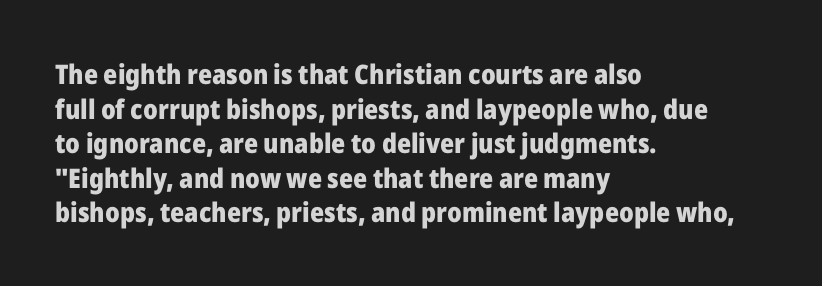
Compared with typical body copy, the letter spacing here is the same. The setting favours the left margin, as ordinary paragraphs usually do. Heft: maximum for text — a bold. Beneath every word, the page is bare. Successive baselines arrive at the customary interval. These lines were composed using upright roman letters.
